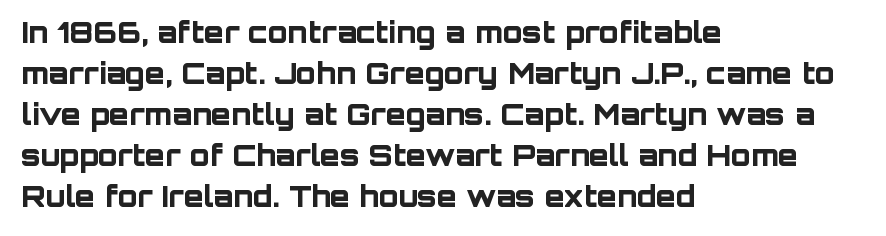
Q: Is the text bold? A: Yes.
Q: Is the text italic (slanted)? A: No, it is upright.
Q: Is the typeface a serif or a sans-serif typeface? A: Sans-serif.
Q: Is the text underlined? A: No.
Q: How is the paragraph aligned? A: Left-aligned.
Q: Is the spacing between letters normal or unusually wide? A: Normal.
Q: Is the spacing between lines tight, normal or loose? A: Normal.
Q: Width (condensed, normal, or wide)? A: Normal.
Q: Stroke contrast? A: Low.
Q: x-height? A: Large.
Q: Monospaced? A: No.
